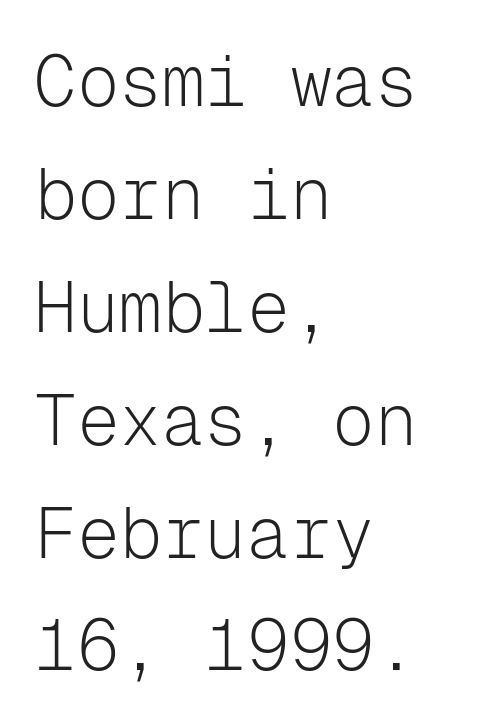
{"serif": "no", "italic": "no", "bold": "no", "weight": "light", "width": "normal", "stroke_contrast": "low", "x_height": "medium", "monospaced": "yes", "underline": "no", "align": "left", "line_spacing": "normal", "line_spacing_ratio": 1.59, "letter_spacing": "normal", "letter_spacing_em": 0.0, "glyph_px": 71}
